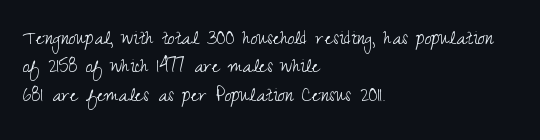
{"italic": "no", "bold": "no", "underline": "no", "align": "left", "line_spacing_ratio": 1.23, "letter_spacing": "normal", "letter_spacing_em": 0.0, "glyph_px": 23}
